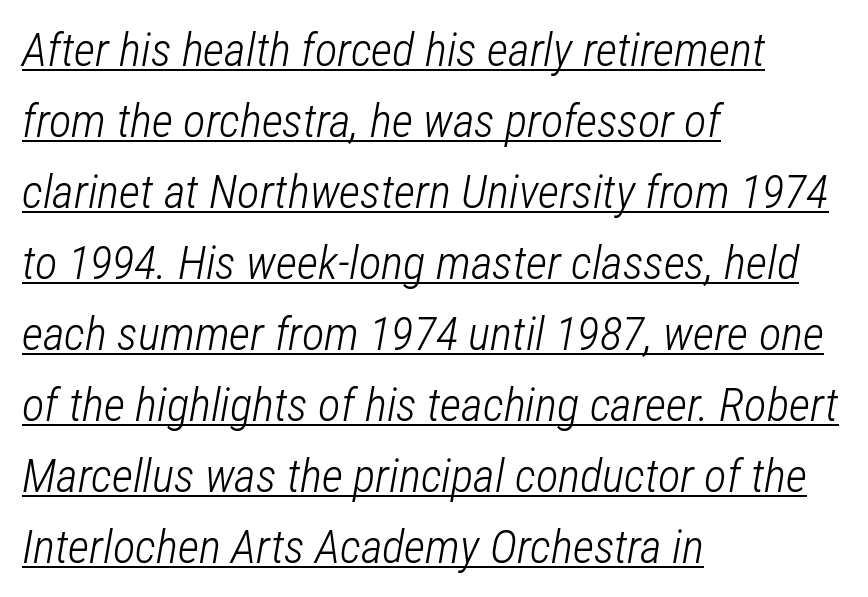
{"italic": "yes", "lean": "right", "slant_degrees": 12, "bold": "no", "weight": "light", "width": "condensed", "stroke_contrast": "low", "x_height": "medium", "monospaced": "no", "underline": "yes", "align": "left", "line_spacing": "normal", "line_spacing_ratio": 1.51, "letter_spacing": "normal", "letter_spacing_em": 0.0, "glyph_px": 47}
